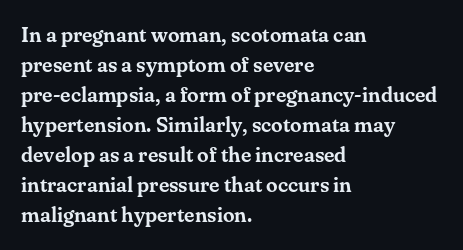
Q: Is the text italic (slanted)? A: No, it is upright.
Q: Is the text underlined? A: No.
Q: How is the paragraph aligned? A: Left-aligned.
Q: Is the spacing between letters normal or unusually wide? A: Normal.
Q: Is the spacing between lines tight, normal or loose? A: Normal.
